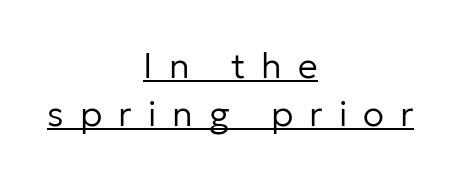
The image shows 35 px regular-weight sans-serif type, upright; set centered, normal line spacing (1.38x), unusually wide letter spacing (+0.46 em), underlined; low stroke contrast and a medium x-height.
